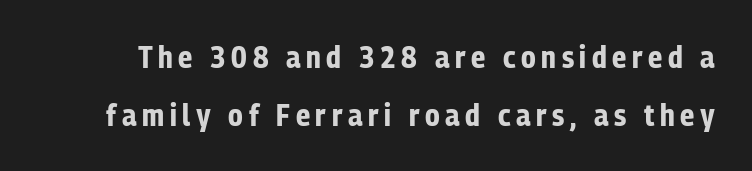
This sample has the flowing, uneven cadence of proportional lettering. Italic? Not at all — the glyphs are vertical. No word sits above an underline. The characters display no serif detailing; their extremities are plain. The sample has been set heavy, in full bold.
